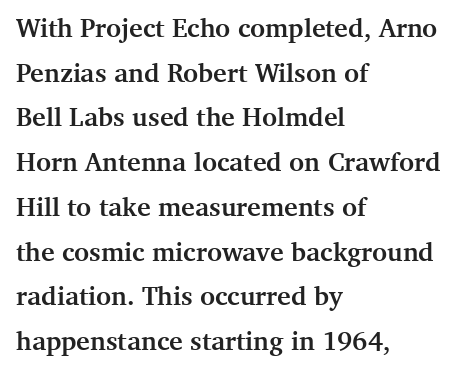
{"italic": "no", "bold": "yes", "underline": "no", "align": "left", "line_spacing_ratio": 1.72, "letter_spacing": "normal", "letter_spacing_em": 0.0, "glyph_px": 26}
